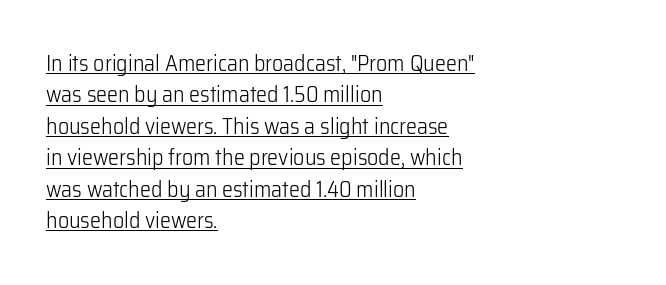
The weight would be labelled regular, book, light, or lighter still. Looks like someone drew a line under every word here. Line beginnings align vertically; line endings do not. This is roman type, the default non-slanted kind.
